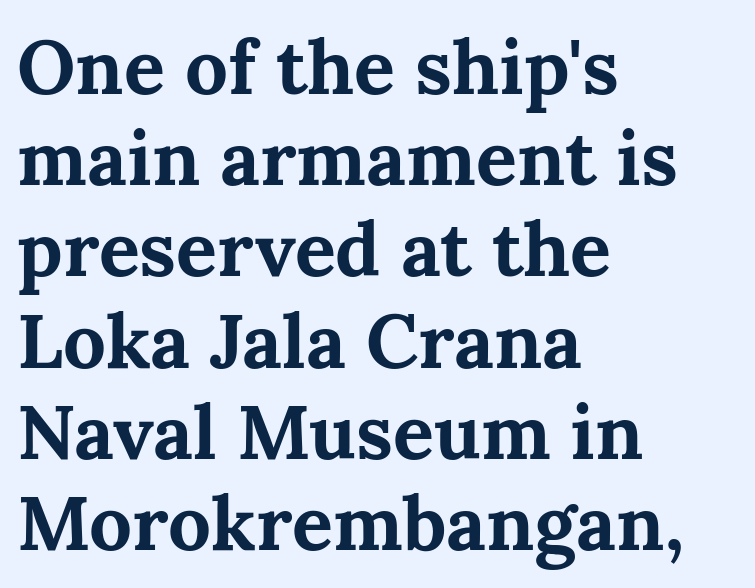
Q: Is the text bold? A: Yes.
Q: Is the text italic (slanted)? A: No, it is upright.
Q: Is the typeface a serif or a sans-serif typeface? A: Serif.
Q: Is the text underlined? A: No.
Q: How is the paragraph aligned? A: Left-aligned.
Q: Is the spacing between letters normal or unusually wide? A: Normal.
Q: Width (condensed, normal, or wide)? A: Normal.
Q: Stroke contrast? A: Medium.
Q: x-height? A: Medium.
Q: Monospaced? A: No.
